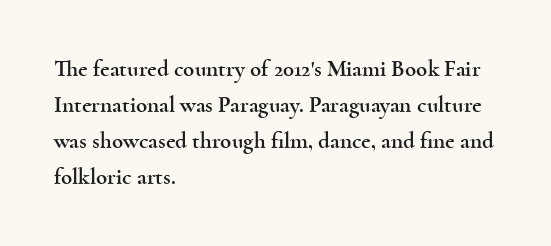
The image shows 23 px text type, upright; set left-aligned, normal line spacing (1.57x), normal letter spacing, not underlined.
